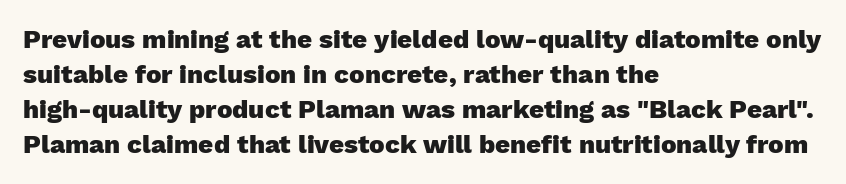
{"italic": "no", "bold": "yes", "underline": "no", "align": "left", "line_spacing": "normal", "line_spacing_ratio": 1.35, "letter_spacing": "normal", "letter_spacing_em": 0.0, "glyph_px": 26}
